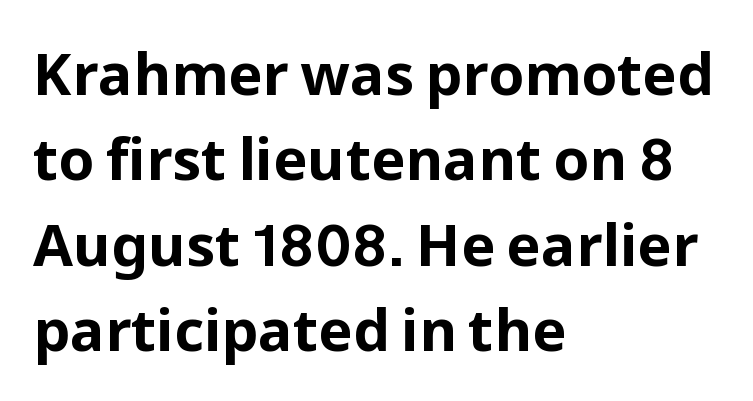
Q: Is the text bold? A: Yes.
Q: Is the text italic (slanted)? A: No, it is upright.
Q: Is the typeface a serif or a sans-serif typeface? A: Sans-serif.
Q: Is the text underlined? A: No.
Q: How is the paragraph aligned? A: Left-aligned.
Q: Is the spacing between letters normal or unusually wide? A: Normal.
Q: Is the spacing between lines tight, normal or loose? A: Normal.
Q: Width (condensed, normal, or wide)? A: Normal.
Q: Stroke contrast? A: Low.
Q: x-height? A: Medium.
Q: Monospaced? A: No.
